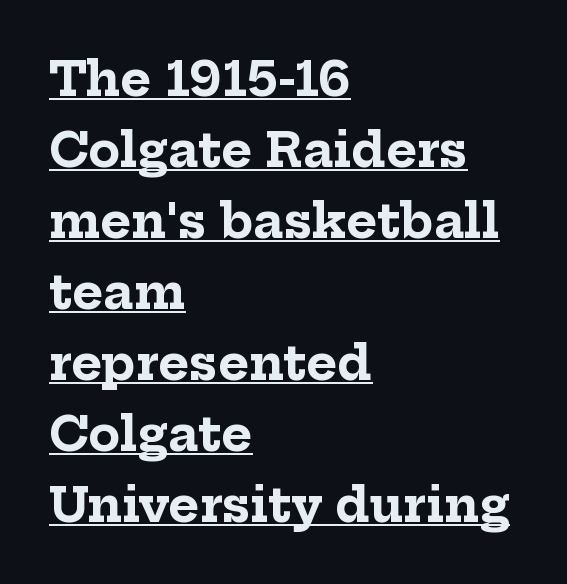
This sample has the flowing, uneven cadence of proportional lettering. If you drew a ruler down the left edge, every line would touch it. Vertical spacing — default. Italic? Not at all — the glyphs are vertical.
